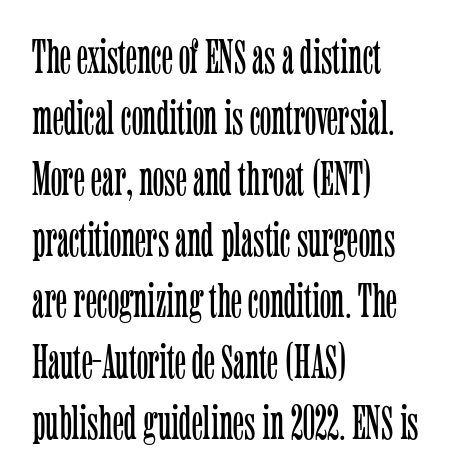
{"serif": "yes", "italic": "no", "bold": "no", "weight": "light", "width": "condensed", "stroke_contrast": "low", "x_height": "medium", "monospaced": "no", "underline": "no", "align": "left", "line_spacing": "normal", "line_spacing_ratio": 1.27, "letter_spacing": "normal", "letter_spacing_em": 0.0, "glyph_px": 48}
